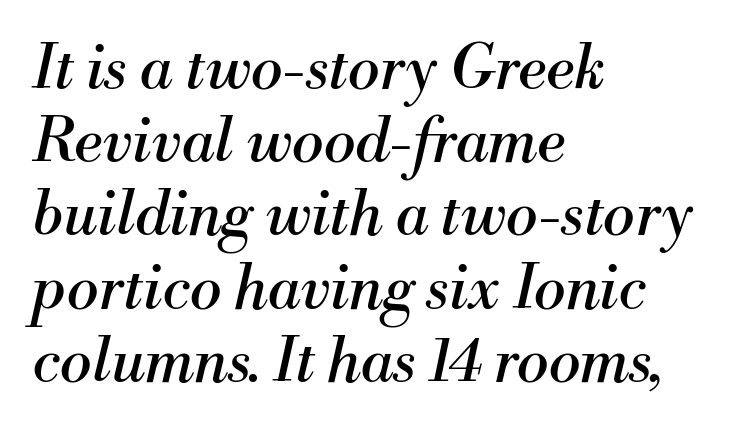
Q: Is the text bold? A: No.
Q: Is the text italic (slanted)? A: Yes, it leans right by about 13 degrees.
Q: Is the typeface a serif or a sans-serif typeface? A: Serif.
Q: Is the text underlined? A: No.
Q: How is the paragraph aligned? A: Left-aligned.
Q: Is the spacing between letters normal or unusually wide? A: Normal.
Q: Width (condensed, normal, or wide)? A: Normal.
Q: Stroke contrast? A: Medium.
Q: x-height? A: Small.
Q: Monospaced? A: No.
